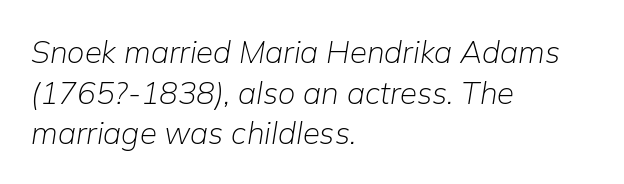
The image shows 31 px light type, italic (leaning right); set left-aligned, normal line spacing (1.31x), normal letter spacing, not underlined; low stroke contrast and a medium x-height.
